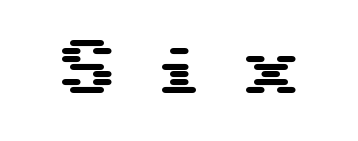
A roman cut, with each character standing at attention. Decoration check: the copy has no underline. The face used here is monospaced, like something from a code editor. This rendering widens character spacing well past its baseline value. A typesetter would label this face a sans.
